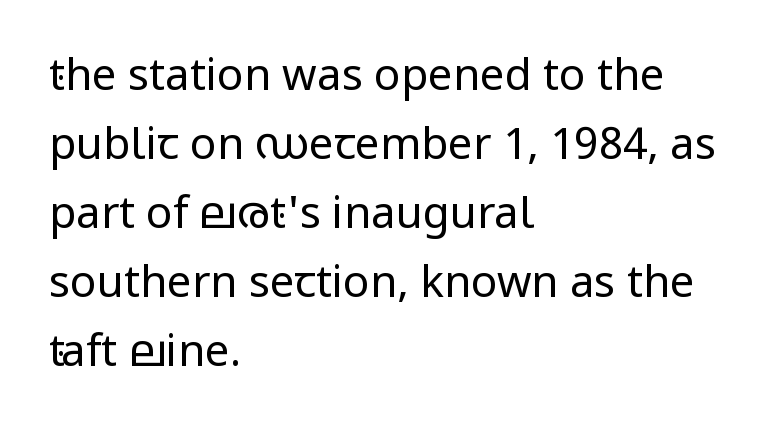
Horizontally, the lines are justified to the leading edge only. Lines of text with bare space underneath. The face looks like a standard text weight, possibly lighter. Note the varied advance widths — an 'i' is clearly narrower than an 'm'.
